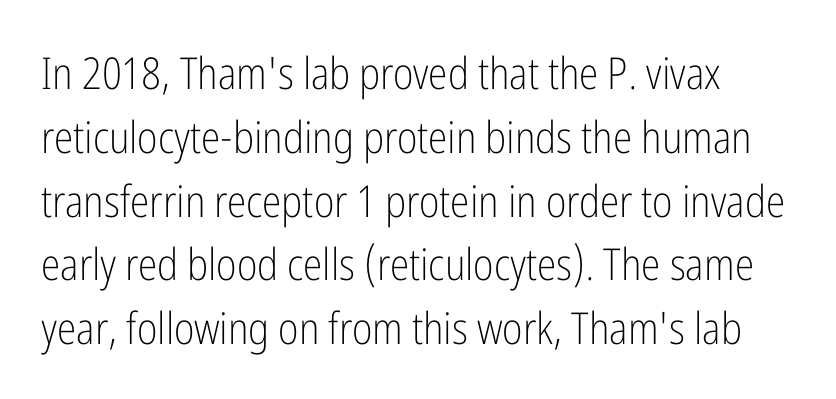
{"serif": "no", "italic": "no", "bold": "no", "weight": "light", "width": "condensed", "stroke_contrast": "low", "x_height": "medium", "monospaced": "no", "underline": "no", "line_spacing": "normal", "line_spacing_ratio": 1.45, "letter_spacing": "normal", "letter_spacing_em": 0.0, "glyph_px": 44}
